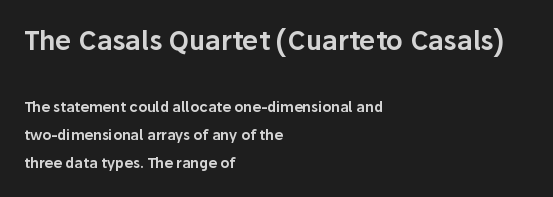
The rendering shrinks the type as you move from the upper chunk to the lower. Posture: straight, roman, zero tilt. The vertical gap from one line to the next is large. Horizontal alignment here is leftward, the default for most running prose. The rendering keeps characters at their native spacing. Clear beneath every line of the passage.
